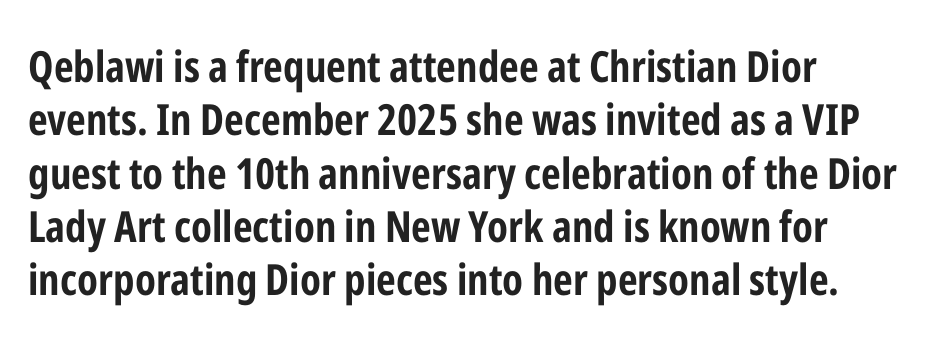
{"serif": "no", "italic": "no", "bold": "yes", "weight": "bold", "width": "condensed", "stroke_contrast": "low", "x_height": "medium", "monospaced": "no", "underline": "no", "align": "left", "line_spacing_ratio": 1.24, "letter_spacing": "normal", "letter_spacing_em": 0.0, "glyph_px": 43}
